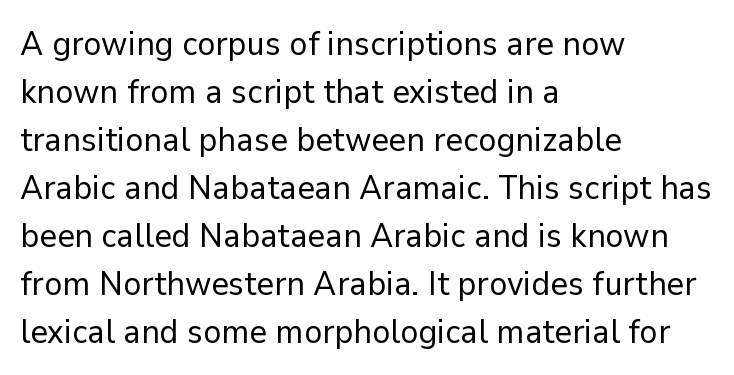
{"serif": "no", "italic": "no", "bold": "no", "weight": "regular", "width": "normal", "stroke_contrast": "low", "x_height": "medium", "monospaced": "no", "underline": "no", "align": "left", "line_spacing": "normal", "line_spacing_ratio": 1.41, "letter_spacing": "normal", "letter_spacing_em": 0.0, "glyph_px": 34}
